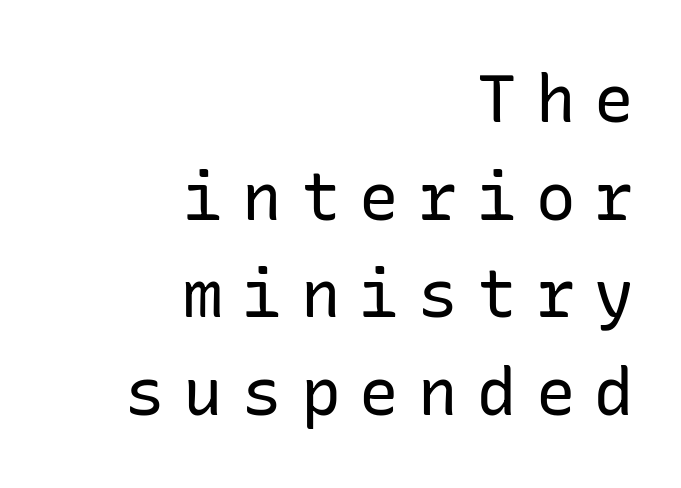
Q: Is the text bold? A: No.
Q: Is the text italic (slanted)? A: No, it is upright.
Q: Is the typeface a serif or a sans-serif typeface? A: Sans-serif.
Q: Is the text underlined? A: No.
Q: How is the paragraph aligned? A: Right-aligned.
Q: Is the spacing between letters normal or unusually wide? A: Unusually wide.
Q: Is the spacing between lines tight, normal or loose? A: Normal.
Q: Width (condensed, normal, or wide)? A: Normal.
Q: Stroke contrast? A: Low.
Q: x-height? A: Medium.
